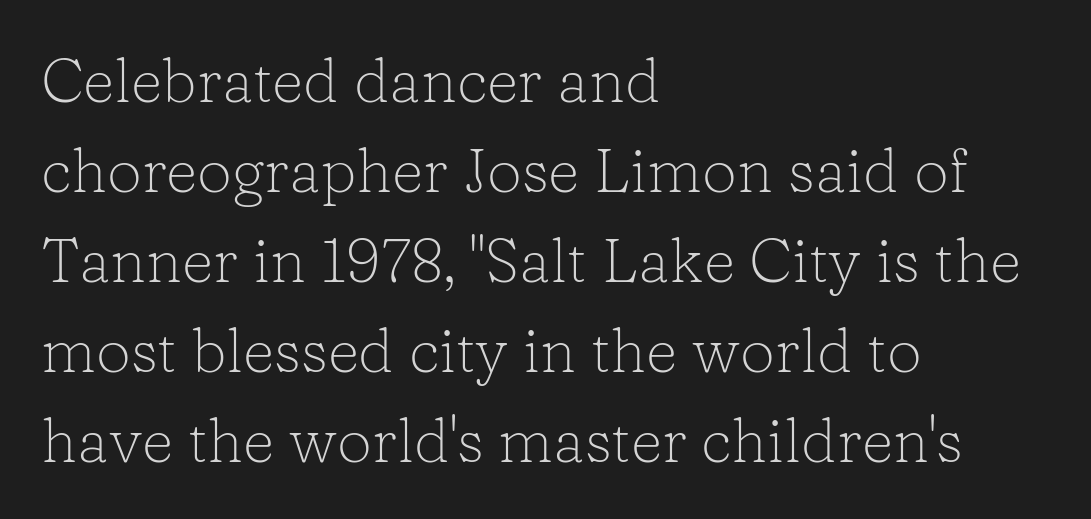
The image shows 62 px light serif type, upright; set left-aligned, normal line spacing (1.45x), normal letter spacing, not underlined; low stroke contrast and a medium x-height.
